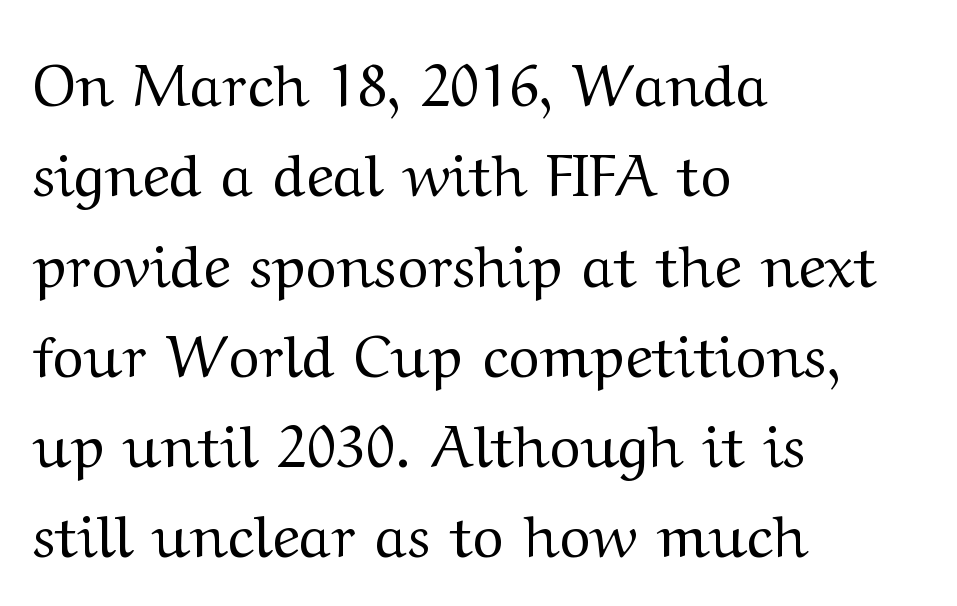
{"serif": "yes", "italic": "no", "bold": "no", "weight": "regular", "width": "wide", "stroke_contrast": "medium", "x_height": "medium", "monospaced": "no", "underline": "no", "align": "left", "line_spacing": "normal", "line_spacing_ratio": 1.53, "letter_spacing": "normal", "letter_spacing_em": 0.0, "glyph_px": 59}
